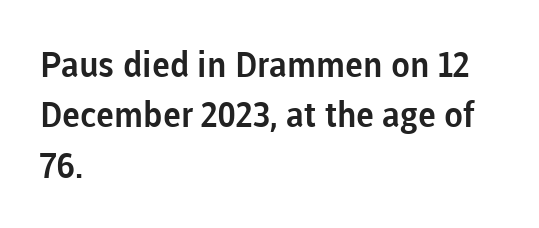
{"serif": "no", "italic": "no", "width": "normal", "stroke_contrast": "low", "x_height": "medium", "monospaced": "no", "underline": "no", "align": "left", "line_spacing": "normal", "line_spacing_ratio": 1.44, "letter_spacing": "normal", "letter_spacing_em": 0.0, "glyph_px": 35}
